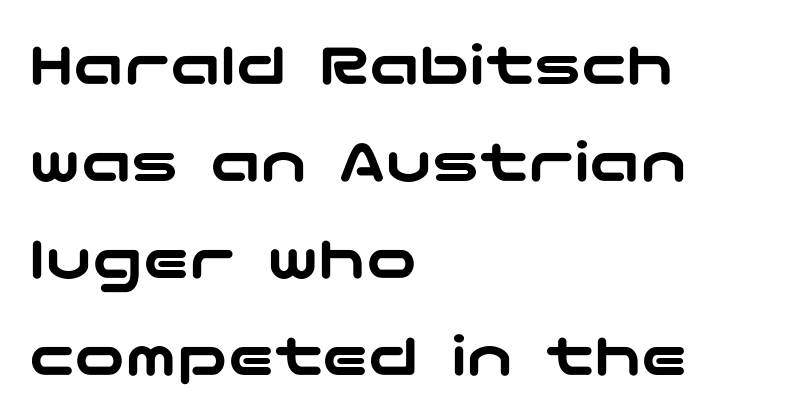
{"serif": "no", "italic": "no", "width": "wide", "stroke_contrast": "low", "x_height": "medium", "underline": "no", "align": "left", "line_spacing": "normal", "line_spacing_ratio": 1.54, "letter_spacing": "normal", "letter_spacing_em": 0.0, "glyph_px": 63}
